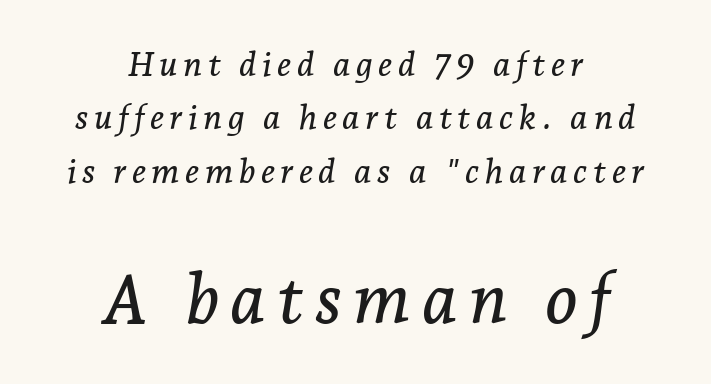
These lines stack symmetrically, like a column narrowing and widening about its center. Quick note: italic. The typeface chosen for these lines features serifs. Glance below the letters and you will spot only blank space. Regarding leading, the lines here are spaced in the standard way. Spacing verdict: proportional, widths tailored to each character.
